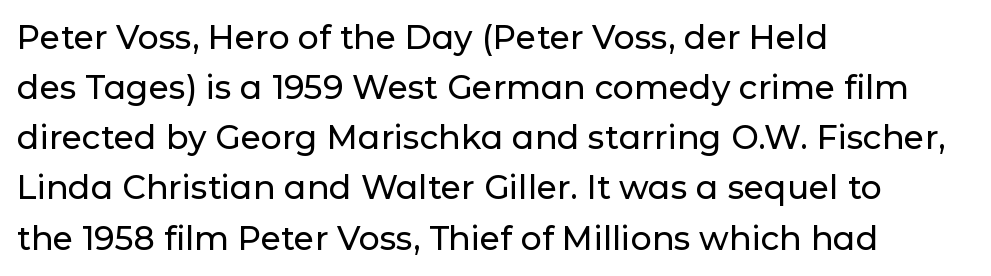
Q: Is the text italic (slanted)? A: No, it is upright.
Q: Is the typeface a serif or a sans-serif typeface? A: Sans-serif.
Q: Is the text underlined? A: No.
Q: How is the paragraph aligned? A: Left-aligned.
Q: Is the spacing between letters normal or unusually wide? A: Normal.
Q: Is the spacing between lines tight, normal or loose? A: Normal.
Q: Width (condensed, normal, or wide)? A: Normal.
Q: Stroke contrast? A: Low.
Q: x-height? A: Medium.
Q: Monospaced? A: No.
